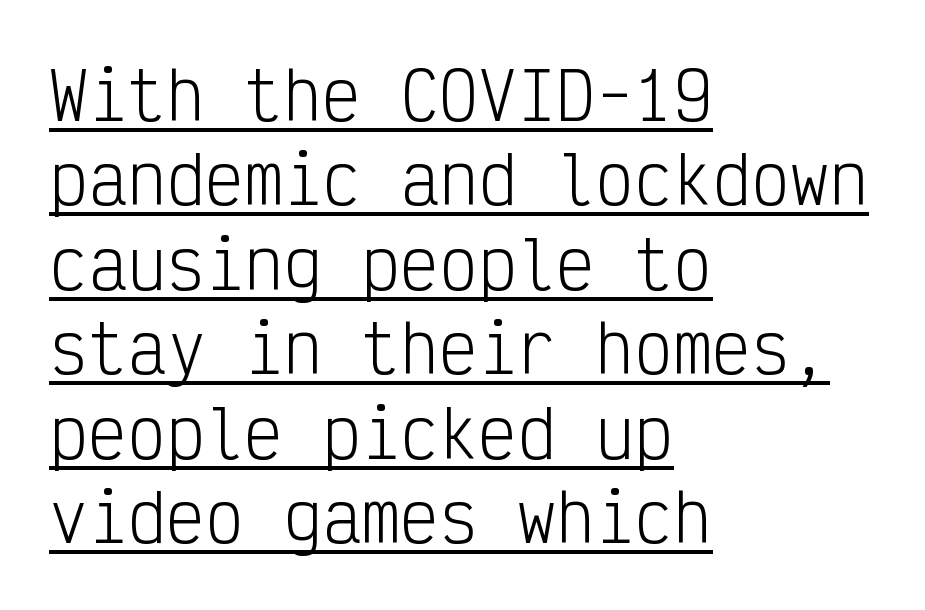
Q: Is the text bold? A: No.
Q: Is the text italic (slanted)? A: No, it is upright.
Q: Is the typeface a serif or a sans-serif typeface? A: Sans-serif.
Q: Is the text underlined? A: Yes.
Q: How is the paragraph aligned? A: Left-aligned.
Q: Is the spacing between letters normal or unusually wide? A: Normal.
Q: Is the spacing between lines tight, normal or loose? A: Normal.
Q: Width (condensed, normal, or wide)? A: Condensed.
Q: Stroke contrast? A: Low.
Q: x-height? A: Medium.
Q: Monospaced? A: Yes.
